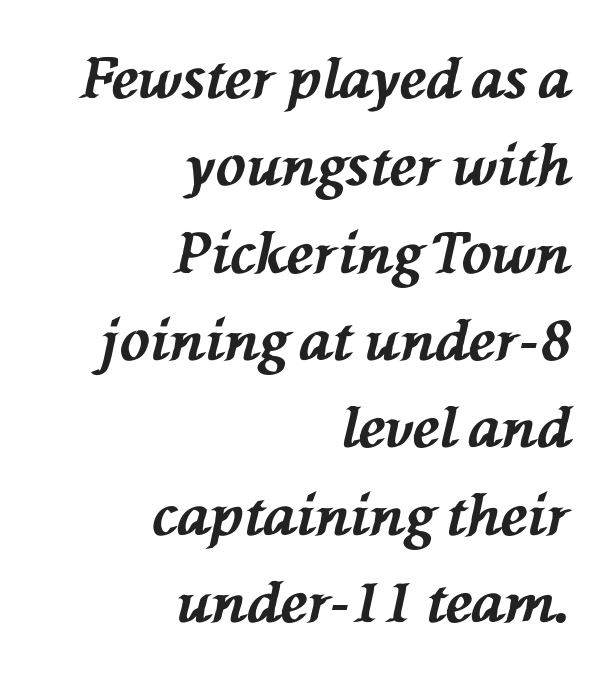
Q: Is the text bold? A: Yes.
Q: Is the text italic (slanted)? A: Yes, it leans left by about 76 degrees.
Q: Is the text underlined? A: No.
Q: How is the paragraph aligned? A: Right-aligned.
Q: Is the spacing between letters normal or unusually wide? A: Normal.
Q: Is the spacing between lines tight, normal or loose? A: Normal.
Q: Width (condensed, normal, or wide)? A: Normal.
Q: Stroke contrast? A: Medium.
Q: x-height? A: Medium.
Q: Monospaced? A: No.
